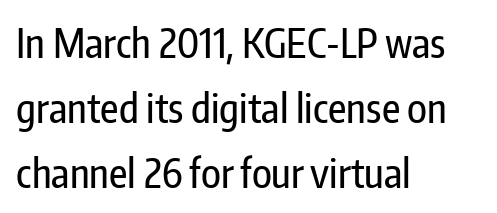
Notice how the stems are strictly vertical — no italics here. Teacher's note: observe the even left margin — that is flush-left alignment. Grotesque or geometric, the face here clearly has no serifs. Standard letterfit; no display-style spreading of the glyphs.
